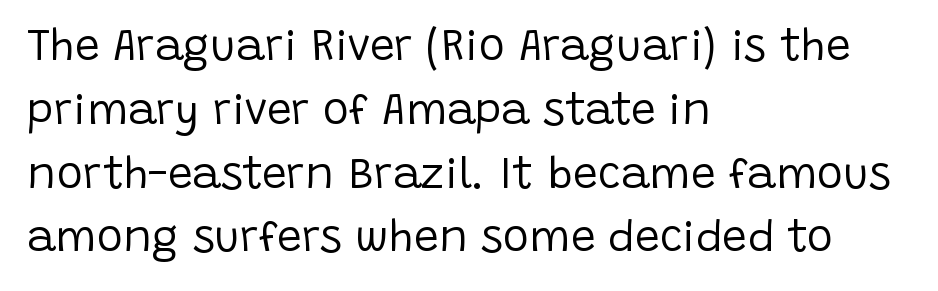
{"serif": "no", "italic": "no", "bold": "no", "weight": "regular", "width": "normal", "stroke_contrast": "low", "x_height": "large", "monospaced": "no", "underline": "no", "align": "left", "line_spacing": "normal", "line_spacing_ratio": 1.45, "letter_spacing": "normal", "letter_spacing_em": 0.0, "glyph_px": 44}
